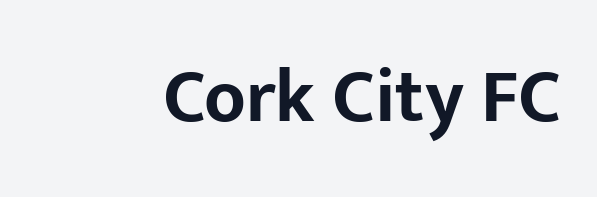
Q: Is the text bold? A: Yes.
Q: Is the text italic (slanted)? A: No, it is upright.
Q: Is the typeface a serif or a sans-serif typeface? A: Sans-serif.
Q: Is the text underlined? A: No.
Q: Is the spacing between letters normal or unusually wide? A: Normal.
Q: Width (condensed, normal, or wide)? A: Normal.
Q: Stroke contrast? A: Low.
Q: x-height? A: Medium.
Q: Monospaced? A: No.
